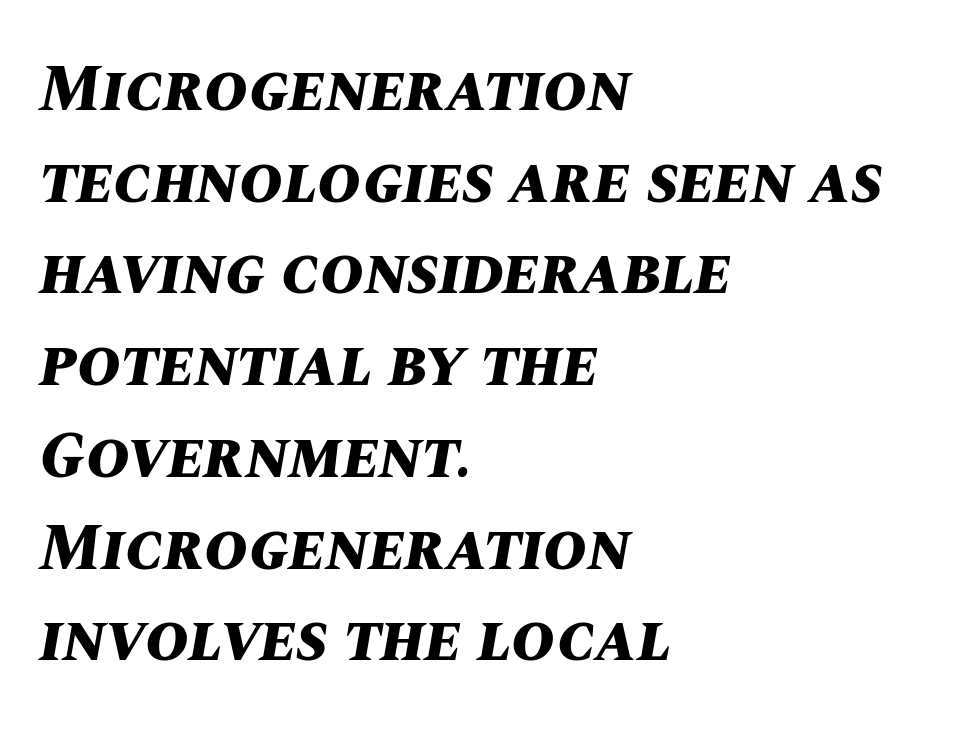
As a designer I'd log this as weight 700, bold. What's the leading like? Ordinary, nothing unusual. Beneath every word, the page is bare. Think of a printed novel: that variable character pitch is what you see here.
